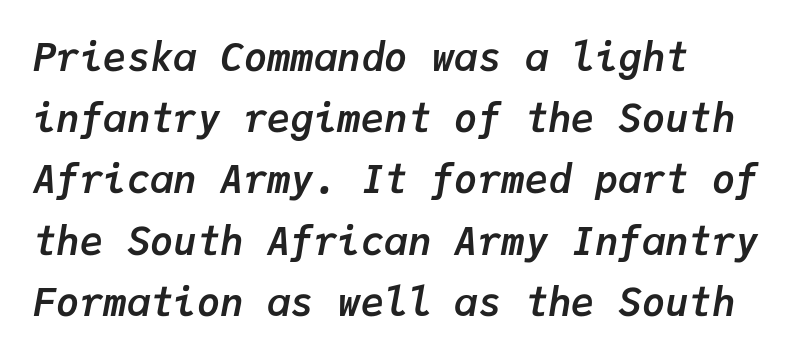
Check the space under the baseline: it is left empty. Observe the lean: these are italic letterforms. The rendering uses typewriter-style spacing with identical character cells. Casual observation: everything's shoved over to the left. This is heavy type, rendered in bold.
